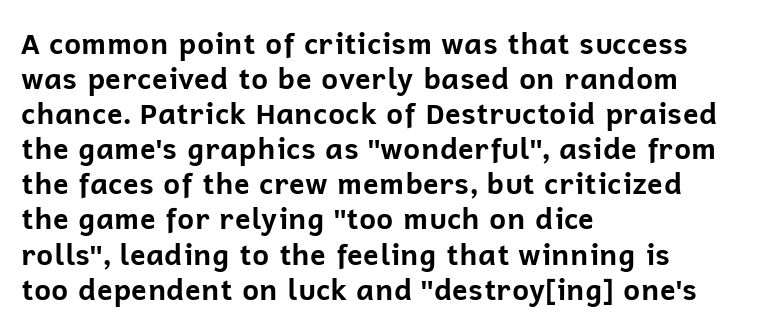
{"serif": "no", "italic": "no", "bold": "yes", "weight": "bold", "width": "normal", "stroke_contrast": "low", "x_height": "medium", "monospaced": "no", "underline": "no", "align": "left", "line_spacing_ratio": 1.21, "letter_spacing": "normal", "letter_spacing_em": 0.0, "glyph_px": 29}
